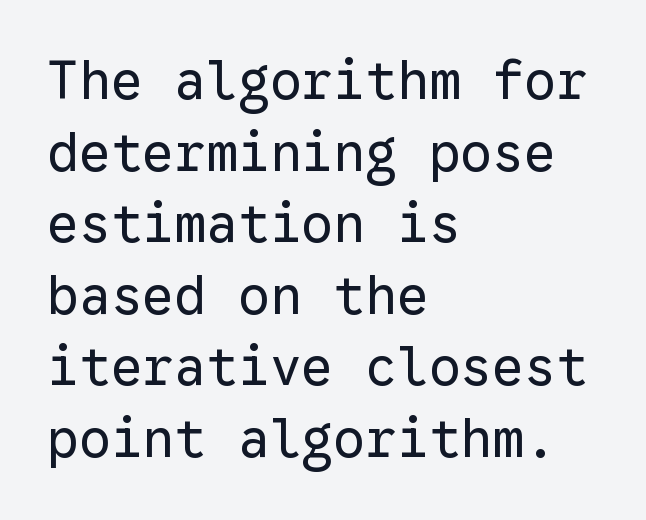
The typesetter chose a ragged-right arrangement here. Every character here occupies the same horizontal width, giving the sample a typewriter-like rhythm. Check where the strokes stop: nothing finishes them off — pure sans. The leading is moderate, giving the passage an even texture.
